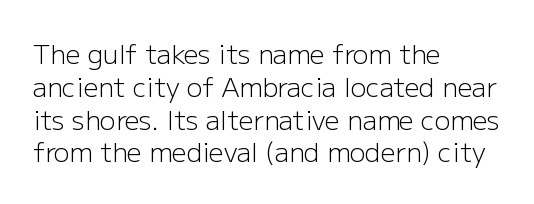
{"italic": "no", "bold": "no", "underline": "no", "align": "left", "line_spacing": "normal", "line_spacing_ratio": 1.26, "letter_spacing": "normal", "letter_spacing_em": 0.0, "glyph_px": 26}
